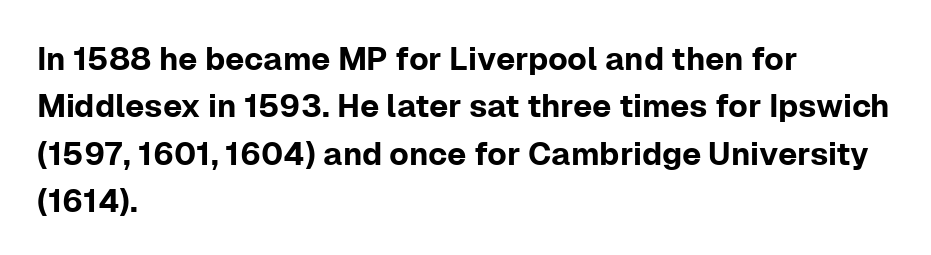
{"serif": "no", "italic": "no", "width": "normal", "stroke_contrast": "low", "x_height": "medium", "monospaced": "no", "underline": "no", "align": "left", "line_spacing": "normal", "line_spacing_ratio": 1.48, "letter_spacing": "normal", "letter_spacing_em": 0.0, "glyph_px": 32}
